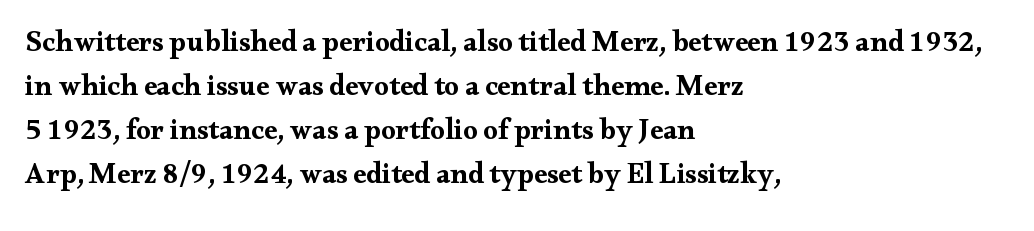
{"serif": "yes", "italic": "no", "bold": "yes", "weight": "bold", "width": "wide", "stroke_contrast": "medium", "x_height": "small", "monospaced": "no", "underline": "no", "align": "left", "line_spacing": "normal", "line_spacing_ratio": 1.52, "letter_spacing": "normal", "letter_spacing_em": 0.0, "glyph_px": 29}
